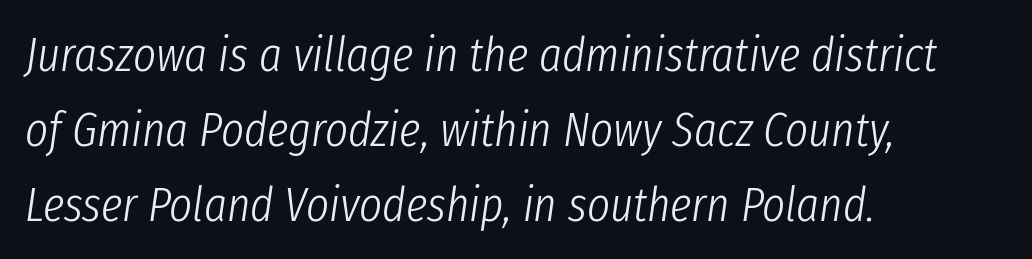
Q: Is the text bold? A: No.
Q: Is the text italic (slanted)? A: Yes, it leans right by about 8 degrees.
Q: Is the text underlined? A: No.
Q: How is the paragraph aligned? A: Left-aligned.
Q: Is the spacing between letters normal or unusually wide? A: Normal.
Q: Is the spacing between lines tight, normal or loose? A: Normal.
Q: Width (condensed, normal, or wide)? A: Condensed.
Q: Stroke contrast? A: Low.
Q: x-height? A: Medium.
Q: Monospaced? A: No.
